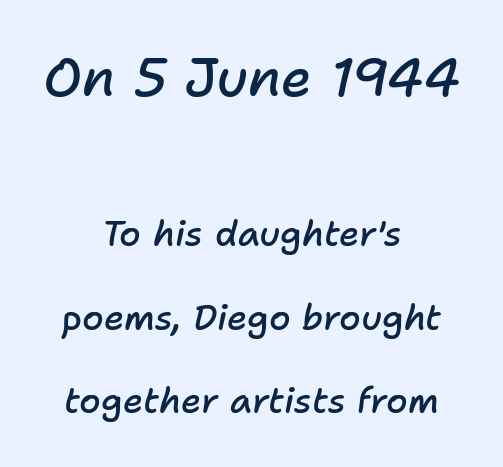
Q: Is the text bold? A: Semi-bold.
Q: Is the text italic (slanted)? A: Yes, it leans right by about 11 degrees.
Q: Is the text underlined? A: No.
Q: How is the paragraph aligned? A: Centered.
Q: Is the spacing between letters normal or unusually wide? A: Normal.
Q: Is the spacing between lines tight, normal or loose? A: Loose.
Q: Which block of text is set in a larger size, the first (top) or the second (bottom)? A: The first (top) one.
Q: Width (condensed, normal, or wide)? A: Normal.
Q: Stroke contrast? A: Low.
Q: x-height? A: Medium.
Q: Monospaced? A: No.
